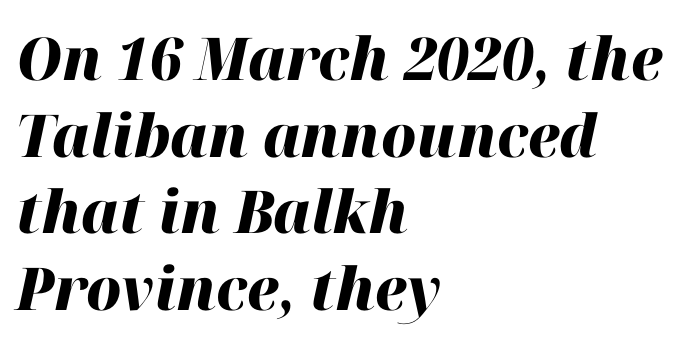
{"italic": "yes", "lean": "right", "slant_degrees": 12, "bold": "yes", "weight": "heavy", "width": "normal", "stroke_contrast": "high", "x_height": "medium", "monospaced": "no", "underline": "no", "align": "left", "line_spacing": "normal", "line_spacing_ratio": 1.3, "letter_spacing": "normal", "letter_spacing_em": 0.0, "glyph_px": 59}
